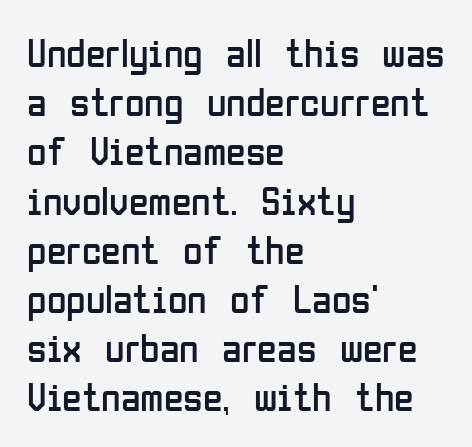
Varying glyph widths throughout — classic text-font behaviour. Underlining? Definitely not there. Quick note: not italic, upright. You could call the tracking neutral — neither tight nor loose.
